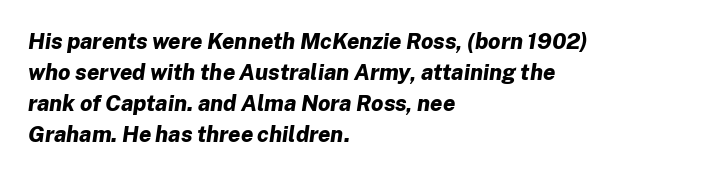
{"italic": "yes", "lean": "right", "slant_degrees": 8, "bold": "yes", "underline": "no", "align": "left", "line_spacing": "normal", "line_spacing_ratio": 1.41, "letter_spacing": "normal", "letter_spacing_em": 0.0, "glyph_px": 22}
